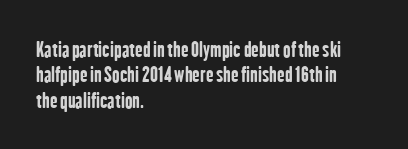
{"italic": "no", "bold": "yes", "underline": "no", "align": "left", "line_spacing": "normal", "line_spacing_ratio": 1.27, "letter_spacing": "normal", "letter_spacing_em": 0.0, "glyph_px": 20}
